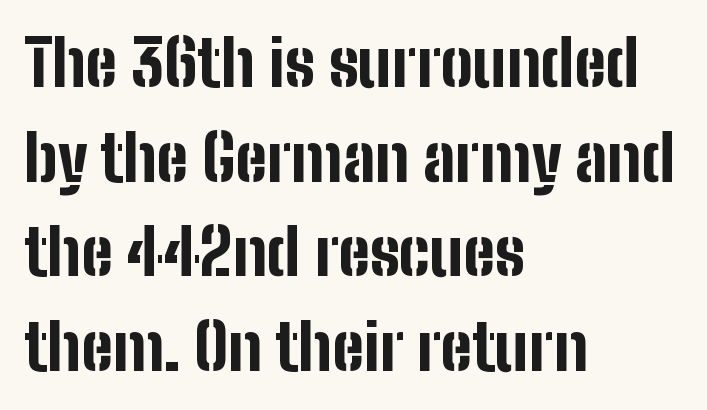
{"serif": "no", "italic": "no", "bold": "yes", "weight": "bold", "width": "condensed", "stroke_contrast": "low", "x_height": "medium", "monospaced": "no", "underline": "no", "align": "left", "line_spacing": "normal", "line_spacing_ratio": 1.48, "letter_spacing": "normal", "letter_spacing_em": 0.0, "glyph_px": 64}
